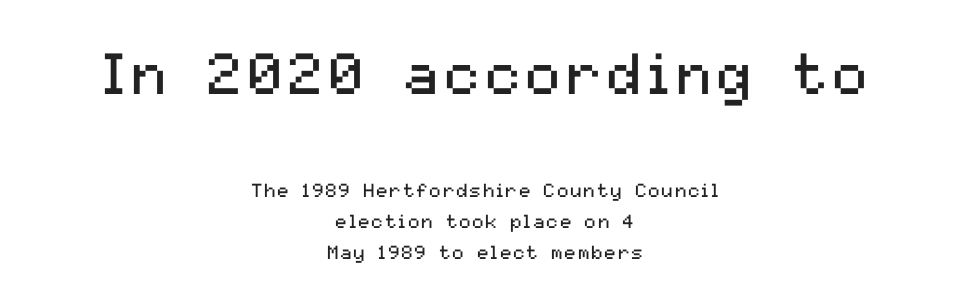
{"serif": "no", "italic": "no", "bold": "no", "weight": "regular", "width": "normal", "stroke_contrast": "medium", "x_height": "medium", "monospaced": "no", "underline": "no", "align": "center", "line_spacing": "normal", "line_spacing_ratio": 1.64, "larger_block": "first", "size_ratio": 3.05, "glyph_px": 58}
